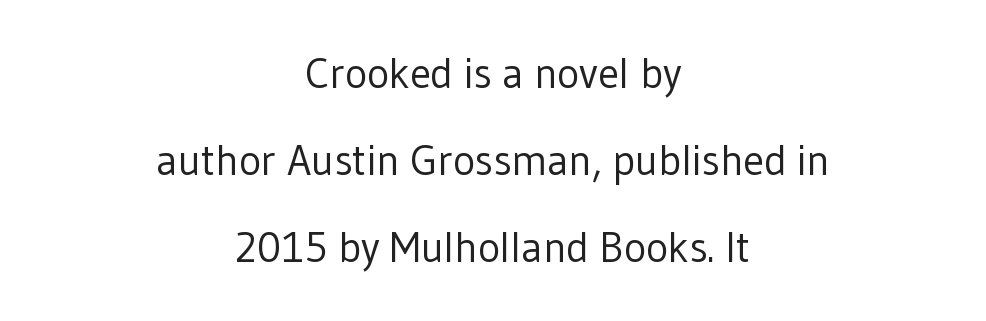
Short and long lines alike share a common midpoint. You could call the tracking neutral — neither tight nor loose. Check where the strokes stop: nothing finishes them off — pure sans. The designer dialed line spacing up above the default. This sample uses an upright cut, with every glyph sitting square on the baseline.
